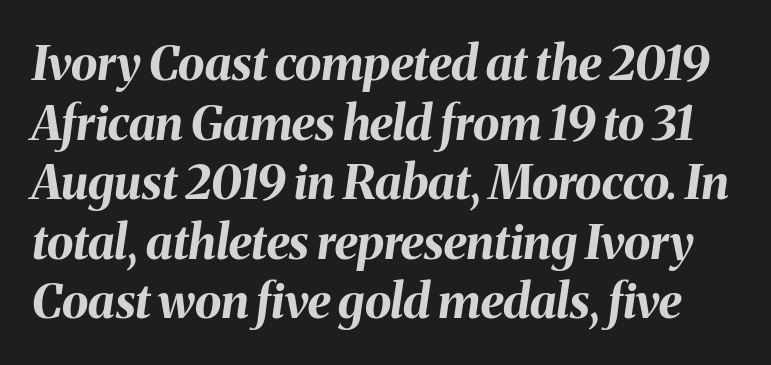
The letterforms sit shoulder to shoulder at normal distance. An italicized treatment has been applied to the whole sample. No word sits above an underline. The passage shown is typed in a proportional face where columns would drift. What weight is shown? A full bold with thick strokes.
